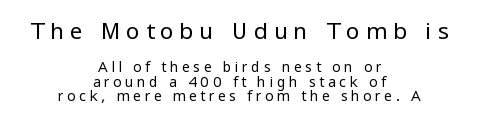
Q: Is the text bold? A: No.
Q: Is the text italic (slanted)? A: No, it is upright.
Q: Is the text underlined? A: No.
Q: How is the paragraph aligned? A: Centered.
Q: Is the spacing between letters normal or unusually wide? A: Unusually wide.
Q: Is the spacing between lines tight, normal or loose? A: Tight.
Q: Which block of text is set in a larger size, the first (top) or the second (bottom)? A: The first (top) one.
